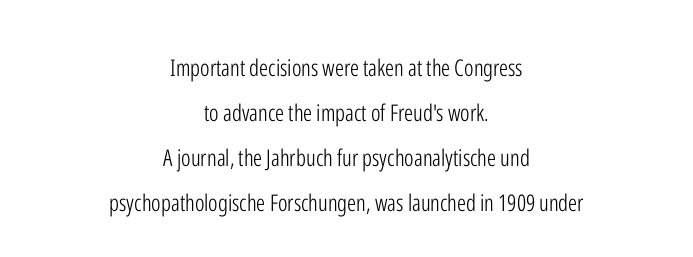
{"italic": "no", "bold": "no", "underline": "no", "align": "center", "line_spacing": "loose", "line_spacing_ratio": 1.96, "letter_spacing": "normal", "letter_spacing_em": 0.0, "glyph_px": 23}
